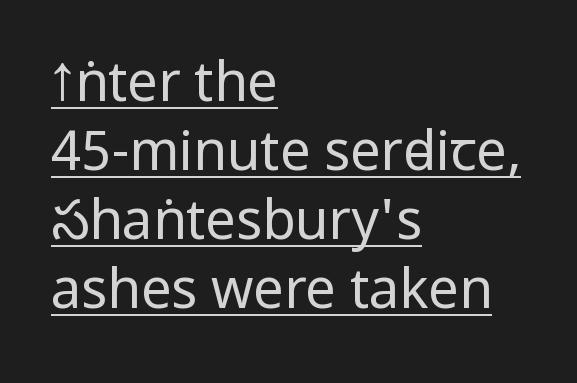
Q: Is the text bold? A: No.
Q: Is the text italic (slanted)? A: No, it is upright.
Q: Is the typeface a serif or a sans-serif typeface? A: Sans-serif.
Q: Is the text underlined? A: Yes.
Q: How is the paragraph aligned? A: Left-aligned.
Q: Is the spacing between letters normal or unusually wide? A: Normal.
Q: Is the spacing between lines tight, normal or loose? A: Normal.
Q: Width (condensed, normal, or wide)? A: Condensed.
Q: Stroke contrast? A: Low.
Q: x-height? A: Large.
Q: Monospaced? A: No.
